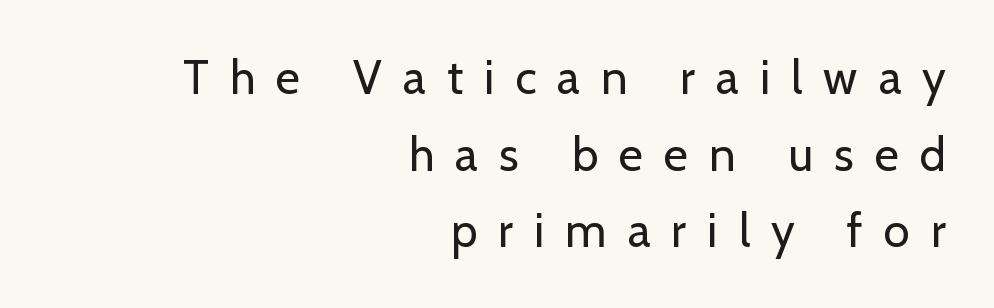
Q: Is the text bold? A: No.
Q: Is the text italic (slanted)? A: No, it is upright.
Q: Is the typeface a serif or a sans-serif typeface? A: Sans-serif.
Q: Is the text underlined? A: No.
Q: How is the paragraph aligned? A: Right-aligned.
Q: Is the spacing between letters normal or unusually wide? A: Unusually wide.
Q: Is the spacing between lines tight, normal or loose? A: Normal.
Q: Width (condensed, normal, or wide)? A: Normal.
Q: Stroke contrast? A: Low.
Q: x-height? A: Medium.
Q: Monospaced? A: No.
